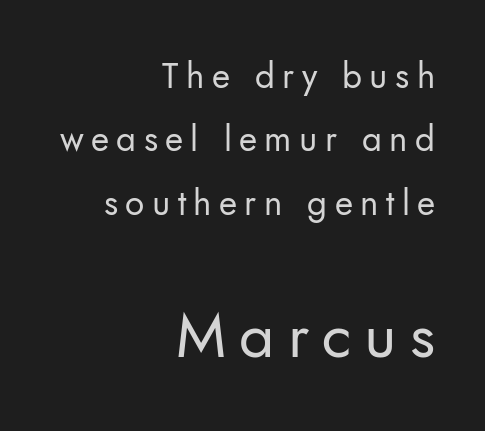
Q: Is the text bold? A: No.
Q: Is the text italic (slanted)? A: No, it is upright.
Q: Is the typeface a serif or a sans-serif typeface? A: Sans-serif.
Q: Is the text underlined? A: No.
Q: How is the paragraph aligned? A: Right-aligned.
Q: Is the spacing between letters normal or unusually wide? A: Unusually wide.
Q: Which block of text is set in a larger size, the first (top) or the second (bottom)? A: The second (bottom) one.
Q: Width (condensed, normal, or wide)? A: Normal.
Q: Stroke contrast? A: Low.
Q: x-height? A: Small.
Q: Monospaced? A: No.
